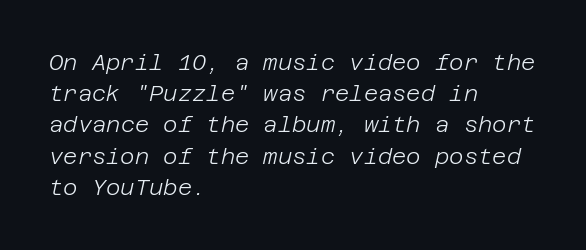
Q: Is the text bold? A: No.
Q: Is the text italic (slanted)? A: Yes, it leans right by about 12 degrees.
Q: Is the text underlined? A: No.
Q: How is the paragraph aligned? A: Left-aligned.
Q: Is the spacing between letters normal or unusually wide? A: Normal.
Q: Is the spacing between lines tight, normal or loose? A: Normal.
